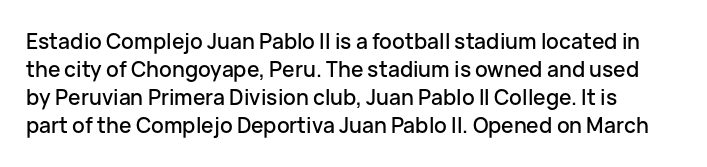
{"italic": "no", "underline": "no", "line_spacing": "normal", "line_spacing_ratio": 1.34, "letter_spacing": "normal", "letter_spacing_em": 0.0, "glyph_px": 21}
